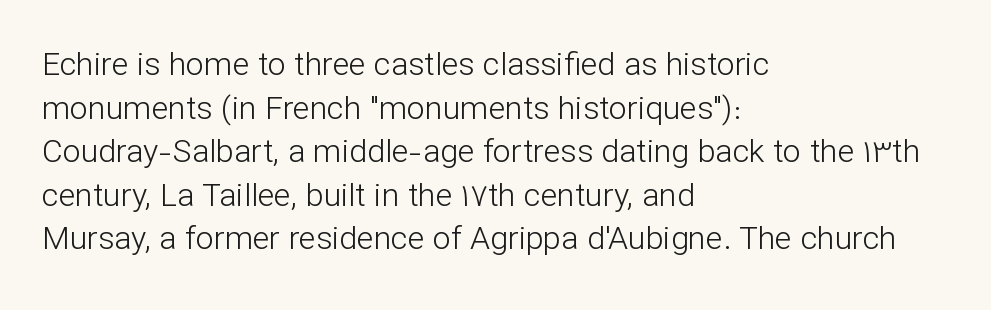
Looks like regular typesetting: each glyph gets only the width it needs. The lines in this sample share a left origin and differ only in where they stop. Is there much room between lines? A standard amount, neither cramped nor airy. Descender tails drop into unmarked territory. Nothing heavy about these letters — not bold at all.
